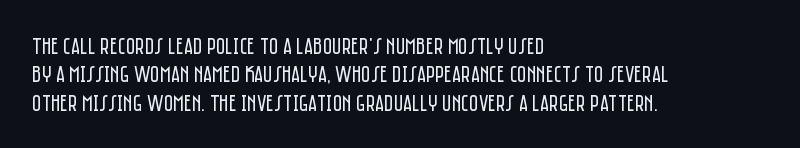
{"italic": "no", "bold": "no", "underline": "no", "align": "left", "line_spacing_ratio": 1.23, "letter_spacing": "normal", "letter_spacing_em": 0.0, "glyph_px": 23}
